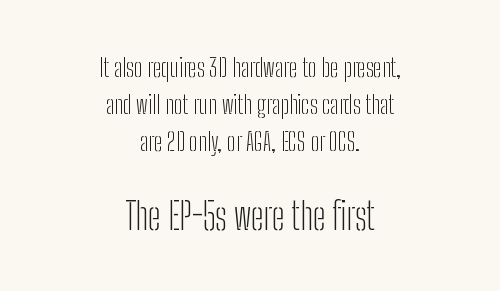
{"serif": "no", "italic": "no", "bold": "no", "weight": "light", "width": "condensed", "stroke_contrast": "low", "x_height": "medium", "monospaced": "no", "underline": "no", "align": "center", "line_spacing": "normal", "line_spacing_ratio": 1.49, "letter_spacing": "normal", "letter_spacing_em": 0.0, "larger_block": "second", "size_ratio": 1.48, "glyph_px": 37}
